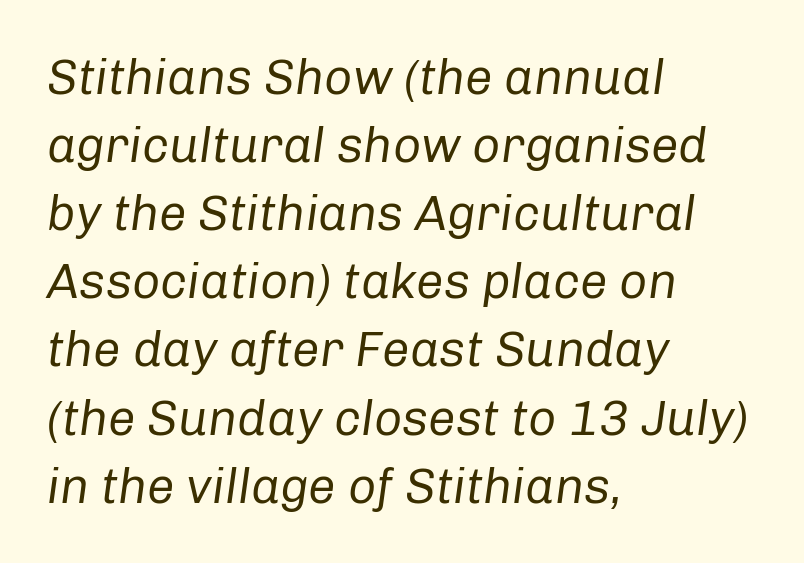
{"italic": "yes", "lean": "right", "slant_degrees": 8, "bold": "no", "weight": "regular", "width": "normal", "stroke_contrast": "low", "x_height": "medium", "monospaced": "no", "underline": "no", "align": "left", "line_spacing": "normal", "line_spacing_ratio": 1.39, "letter_spacing": "normal", "letter_spacing_em": 0.0, "glyph_px": 49}
